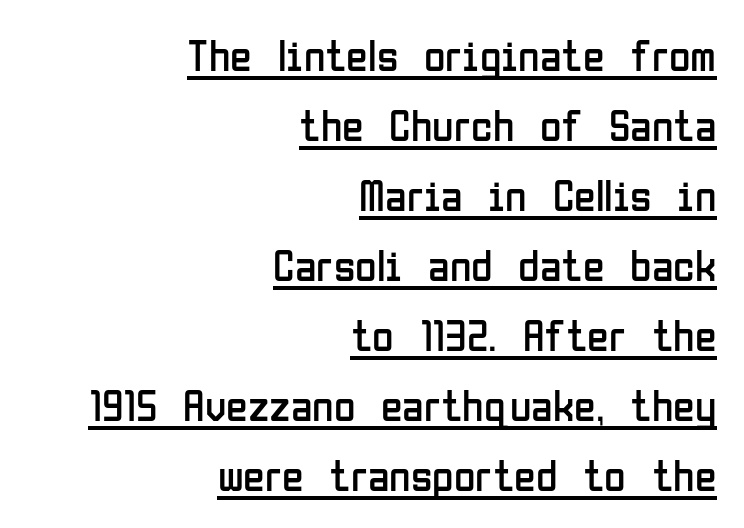
Q: Is the text bold? A: No.
Q: Is the text italic (slanted)? A: No, it is upright.
Q: Is the typeface a serif or a sans-serif typeface? A: Sans-serif.
Q: Is the text underlined? A: Yes.
Q: How is the paragraph aligned? A: Right-aligned.
Q: Is the spacing between letters normal or unusually wide? A: Normal.
Q: Is the spacing between lines tight, normal or loose? A: Normal.
Q: Width (condensed, normal, or wide)? A: Condensed.
Q: Stroke contrast? A: Low.
Q: x-height? A: Medium.
Q: Monospaced? A: No.
